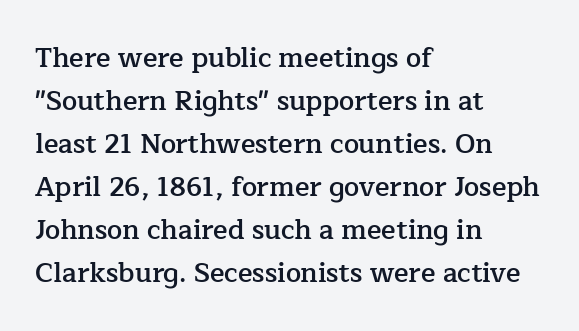
Q: Is the text bold? A: Semi-bold.
Q: Is the text italic (slanted)? A: No, it is upright.
Q: Is the text underlined? A: No.
Q: How is the paragraph aligned? A: Left-aligned.
Q: Is the spacing between letters normal or unusually wide? A: Normal.
Q: Is the spacing between lines tight, normal or loose? A: Normal.
